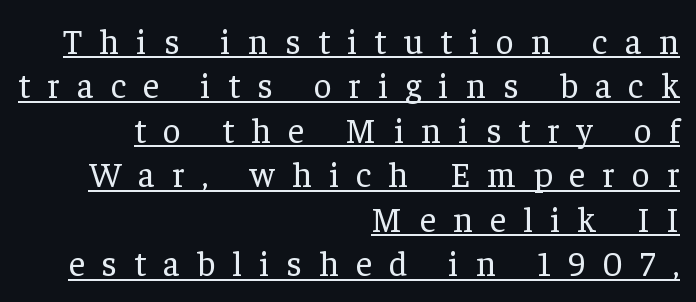
Q: Is the text bold? A: No.
Q: Is the text italic (slanted)? A: No, it is upright.
Q: Is the typeface a serif or a sans-serif typeface? A: Serif.
Q: Is the text underlined? A: Yes.
Q: How is the paragraph aligned? A: Right-aligned.
Q: Is the spacing between letters normal or unusually wide? A: Unusually wide.
Q: Is the spacing between lines tight, normal or loose? A: Normal.
Q: Width (condensed, normal, or wide)? A: Normal.
Q: Stroke contrast? A: Low.
Q: x-height? A: Medium.
Q: Monospaced? A: No.
